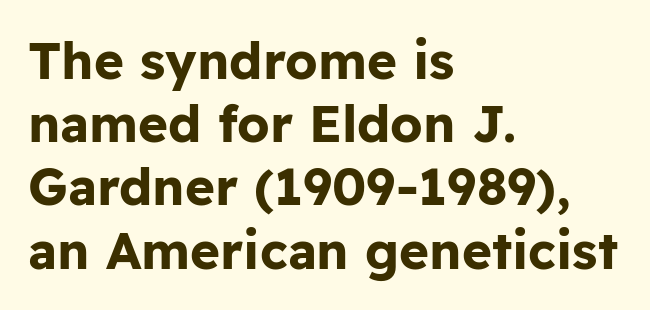
{"serif": "no", "italic": "no", "bold": "yes", "weight": "bold", "width": "normal", "stroke_contrast": "low", "x_height": "medium", "monospaced": "no", "underline": "no", "align": "left", "line_spacing_ratio": 1.24, "letter_spacing": "normal", "letter_spacing_em": 0.0, "glyph_px": 51}
